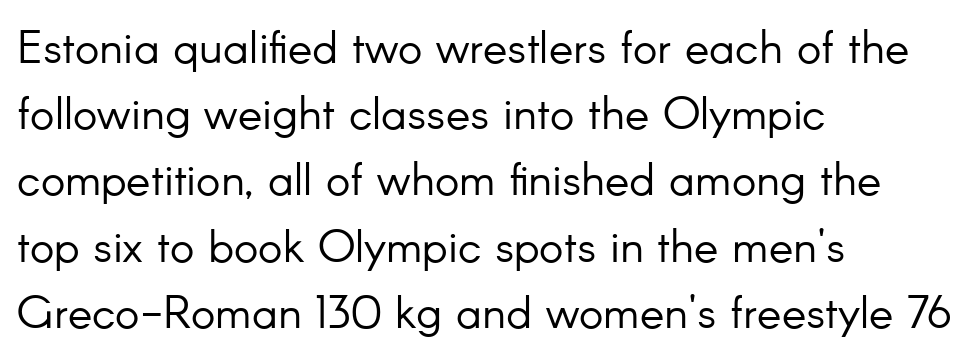
Q: Is the text bold? A: No.
Q: Is the text italic (slanted)? A: No, it is upright.
Q: Is the typeface a serif or a sans-serif typeface? A: Sans-serif.
Q: Is the text underlined? A: No.
Q: How is the paragraph aligned? A: Left-aligned.
Q: Is the spacing between letters normal or unusually wide? A: Normal.
Q: Is the spacing between lines tight, normal or loose? A: Normal.
Q: Width (condensed, normal, or wide)? A: Normal.
Q: Stroke contrast? A: Low.
Q: x-height? A: Small.
Q: Monospaced? A: No.
